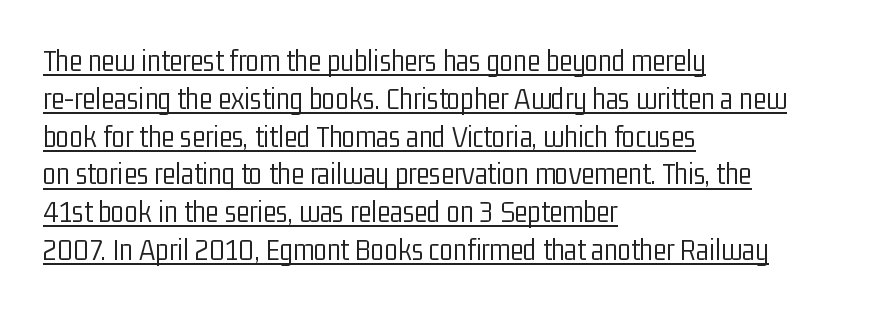
These lines are composed in type without serifs. Here the glyphs are tracked normally, forming tight word shapes. The passage shown is underscored from start to finish. Style check: upright. This rendering uses left alignment, leaving the right contour irregular. No heavy texture on the line: the type isn't bold.
